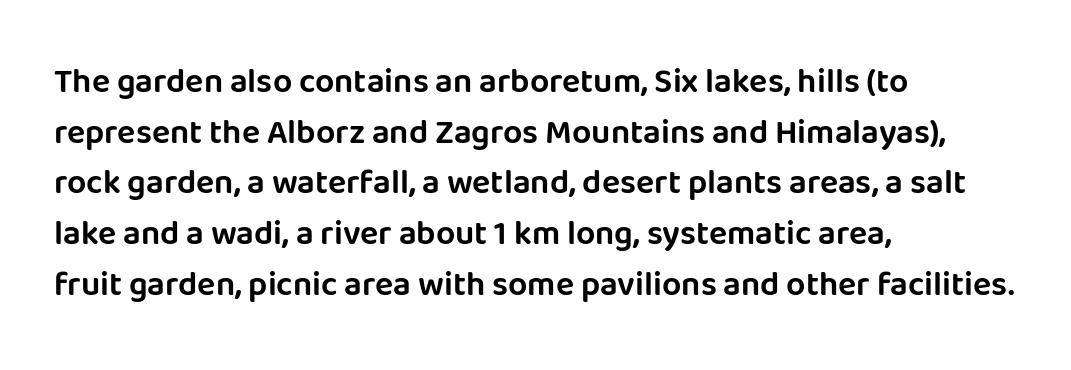
When letters stand straight like this, we call the style roman or upright. Typeset ragged right — the left edge is the straight one. The designer went with a sans here, leaving each stem footless. Underlining? Definitely not there.
